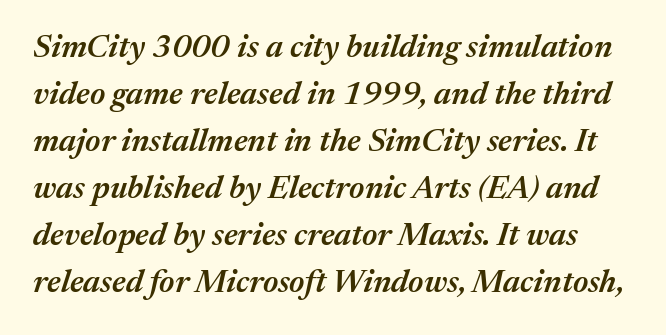
{"italic": "yes", "lean": "right", "slant_degrees": 17, "bold": "semi", "weight": "semibold", "width": "normal", "stroke_contrast": "medium", "x_height": "medium", "monospaced": "no", "underline": "no", "line_spacing": "normal", "line_spacing_ratio": 1.47, "letter_spacing": "normal", "letter_spacing_em": 0.0, "glyph_px": 32}
